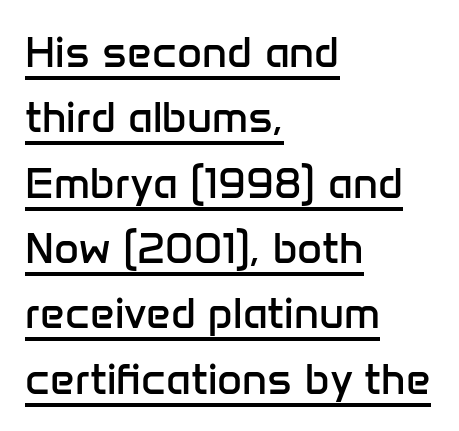
{"serif": "no", "italic": "no", "bold": "no", "weight": "regular", "width": "normal", "stroke_contrast": "low", "x_height": "medium", "monospaced": "no", "underline": "yes", "align": "left", "line_spacing": "normal", "line_spacing_ratio": 1.52, "letter_spacing": "normal", "letter_spacing_em": 0.0, "glyph_px": 43}
